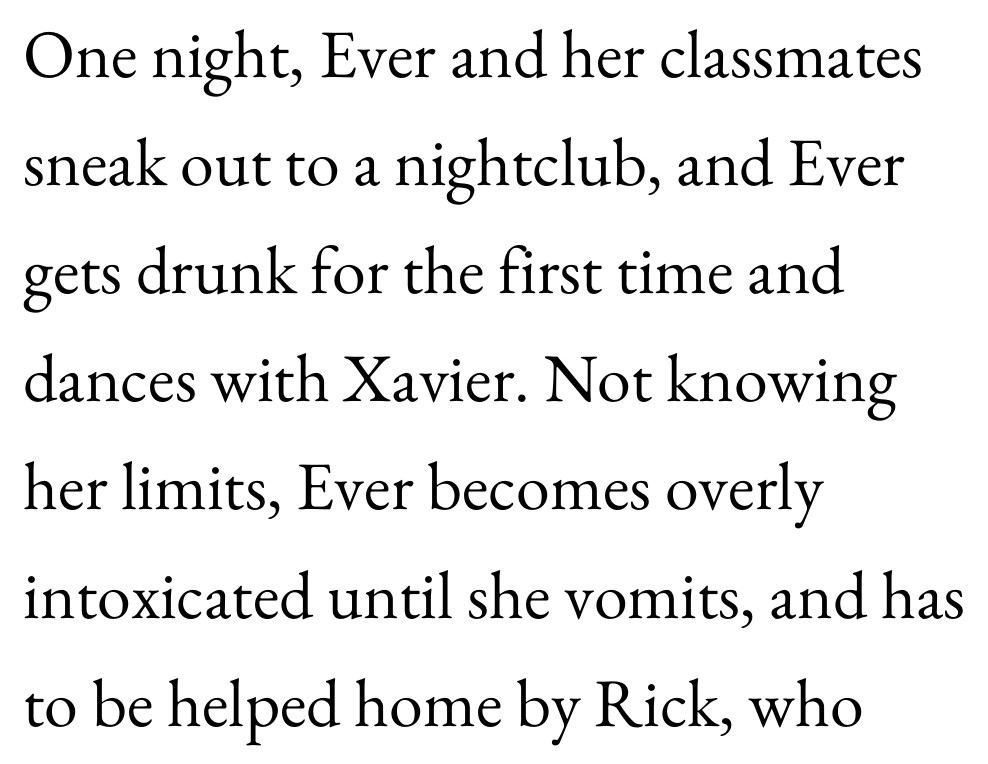
The image shows 68 px regular-weight serif type, upright; set left-aligned, normal line spacing (1.59x), normal letter spacing, not underlined; medium stroke contrast and a small x-height.
